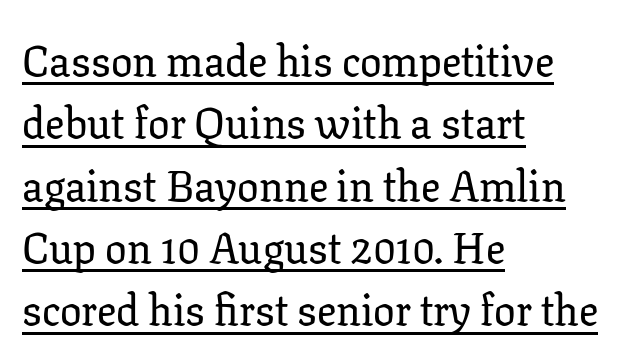
{"serif": "yes", "italic": "no", "width": "normal", "stroke_contrast": "low", "x_height": "medium", "monospaced": "no", "underline": "yes", "align": "left", "line_spacing": "normal", "line_spacing_ratio": 1.45, "letter_spacing": "normal", "letter_spacing_em": 0.0, "glyph_px": 43}
